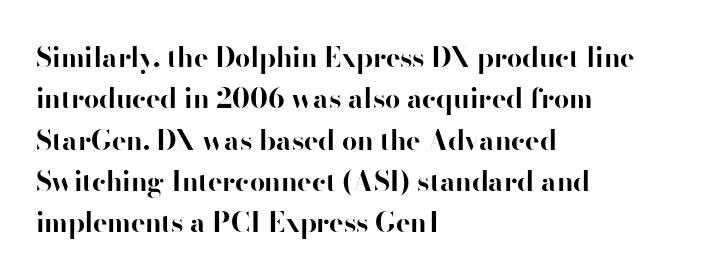
Q: Is the text bold? A: Yes.
Q: Is the text italic (slanted)? A: No, it is upright.
Q: Is the text underlined? A: No.
Q: How is the paragraph aligned? A: Left-aligned.
Q: Is the spacing between letters normal or unusually wide? A: Normal.
Q: Is the spacing between lines tight, normal or loose? A: Normal.
